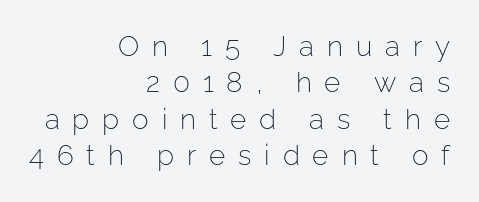
Q: Is the text bold? A: No.
Q: Is the text italic (slanted)? A: No, it is upright.
Q: Is the typeface a serif or a sans-serif typeface? A: Sans-serif.
Q: Is the text underlined? A: No.
Q: How is the paragraph aligned? A: Right-aligned.
Q: Is the spacing between letters normal or unusually wide? A: Unusually wide.
Q: Is the spacing between lines tight, normal or loose? A: Normal.
Q: Width (condensed, normal, or wide)? A: Normal.
Q: Stroke contrast? A: Low.
Q: x-height? A: Medium.
Q: Monospaced? A: No.
